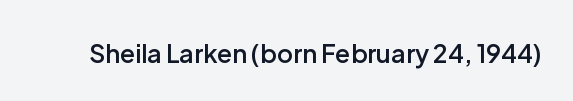
The image shows 25 px text type, upright; set normal letter spacing, not underlined.
